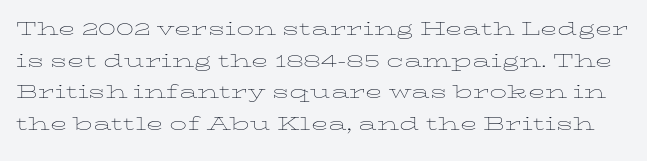
{"italic": "no", "bold": "no", "underline": "no", "line_spacing": "normal", "line_spacing_ratio": 1.37, "letter_spacing": "normal", "letter_spacing_em": 0.0, "glyph_px": 23}
